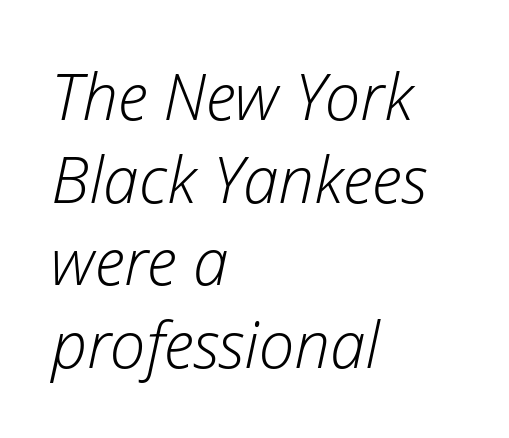
The image shows 64 px light type, italic (leaning right); set left-aligned, normal line spacing (1.29x), normal letter spacing, not underlined; low stroke contrast and a medium x-height.
